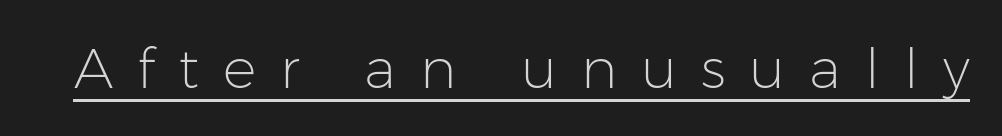
The image shows 56 px light sans-serif type, upright; set unusually wide letter spacing (+0.43 em), underlined; low stroke contrast and a medium x-height.
